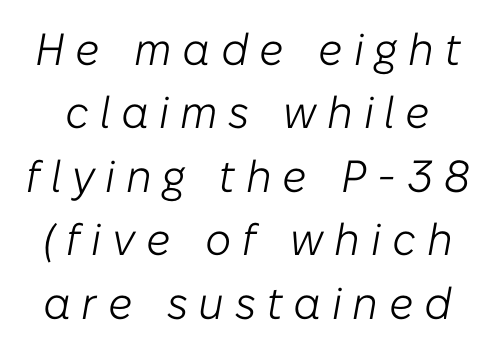
Character widths vary here, with narrow letters taking less room than wide ones. The font's italic variant was chosen for this text. Glance below the letters and you will spot only blank space. Honestly, the letter spacing is so wide it's the main thing you notice.
